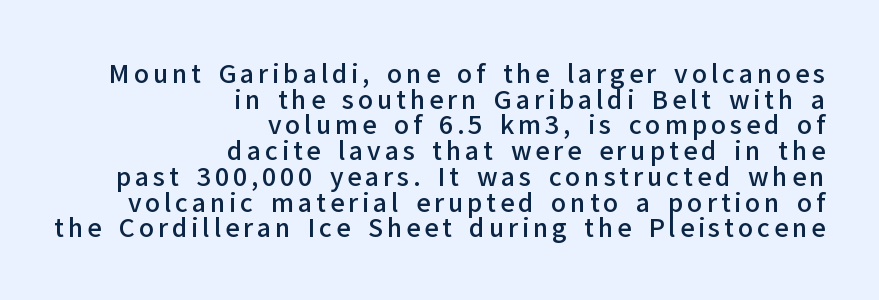
{"italic": "no", "bold": "semi", "underline": "no", "align": "right", "line_spacing": "tight", "line_spacing_ratio": 1.03, "glyph_px": 25}
